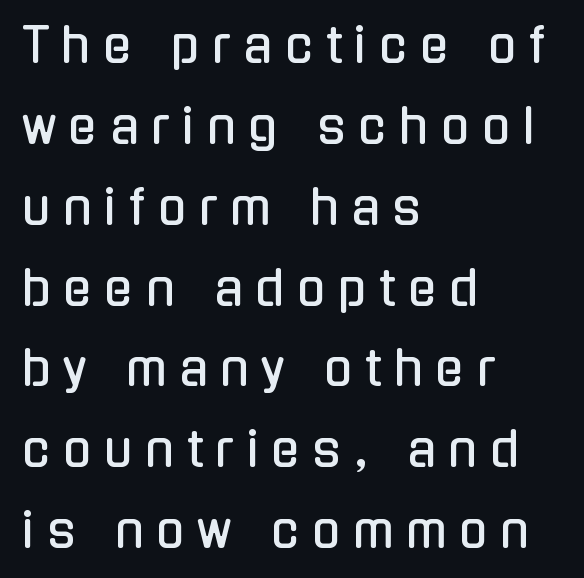
Q: Is the text italic (slanted)? A: No, it is upright.
Q: Is the typeface a serif or a sans-serif typeface? A: Sans-serif.
Q: Is the text underlined? A: No.
Q: How is the paragraph aligned? A: Left-aligned.
Q: Is the spacing between letters normal or unusually wide? A: Unusually wide.
Q: Width (condensed, normal, or wide)? A: Condensed.
Q: Stroke contrast? A: Low.
Q: x-height? A: Medium.
Q: Monospaced? A: No.
